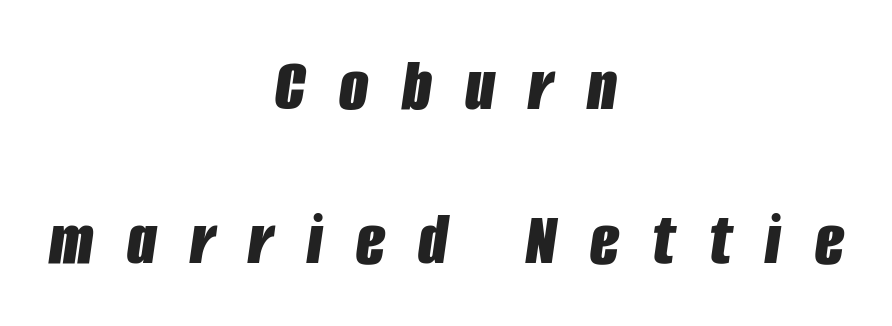
The image shows 76 px bold, condensed type, italic (leaning right); set centered, loose line spacing (2.02x), unusually wide letter spacing (+0.44 em), not underlined; low stroke contrast and a large x-height.
